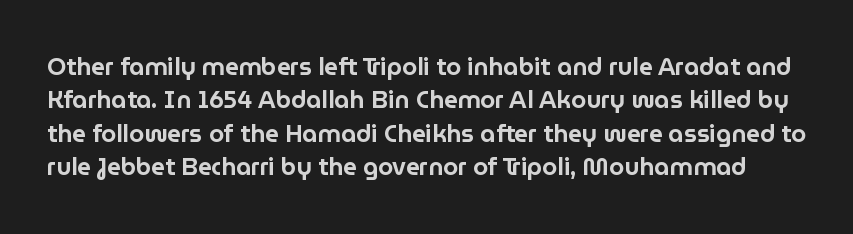
Look at the tracking — it's just the regular setting, nothing added. A roman cut, with each character standing at attention. The rows are spaced the way most documents space them. Underlining? Definitely not there.
